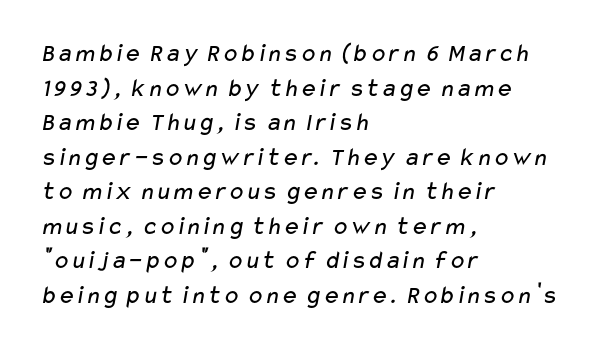
{"bold": "no", "underline": "no", "align": "left", "line_spacing": "normal", "line_spacing_ratio": 1.33, "letter_spacing": "normal", "letter_spacing_em": 0.0, "glyph_px": 26}
